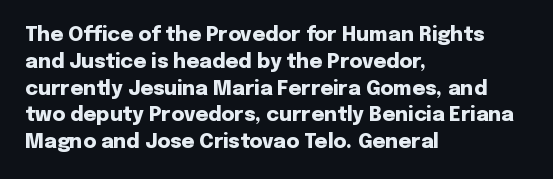
The image shows 20 px bold type, upright; set left-aligned, normal line spacing (1.34x), normal letter spacing, not underlined.
